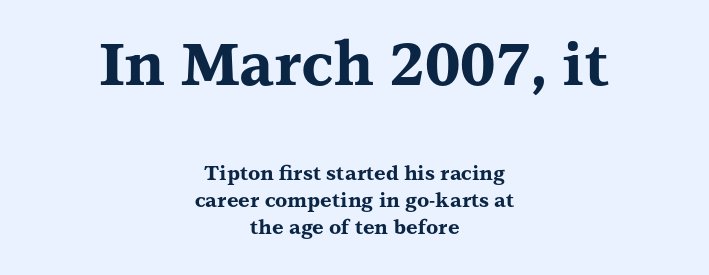
The image shows 59 px bold, wide serif type, upright; set centered, normal line spacing (1.35x), normal letter spacing, not underlined; the first (top) block is 2.95x larger; medium stroke contrast and a medium x-height.
